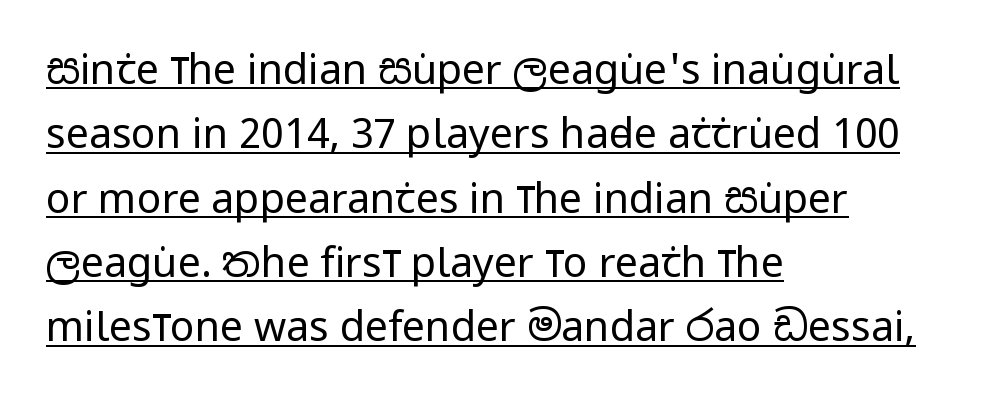
{"serif": "no", "italic": "no", "bold": "no", "weight": "regular", "width": "condensed", "stroke_contrast": "low", "x_height": "large", "monospaced": "no", "underline": "yes", "align": "left", "line_spacing": "normal", "line_spacing_ratio": 1.57, "letter_spacing": "normal", "letter_spacing_em": 0.0, "glyph_px": 41}
